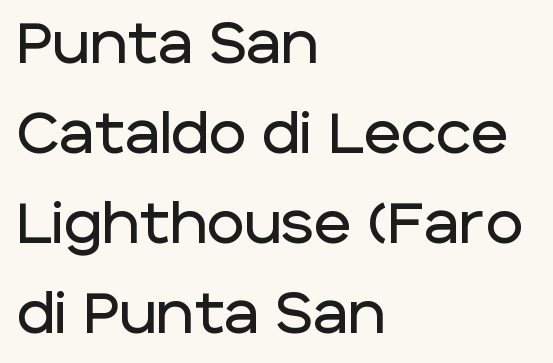
The text block is weighted toward the left margin, trailing off unevenly rightward. Between one letter and the next there's only the usual sliver of space. A typesetter would call this proportional, since set widths differ per character. This sample uses a sans-serif face. A normal amount of white space separates one row of letters from the next. The specimen omits any rule beneath the text block's lines.
